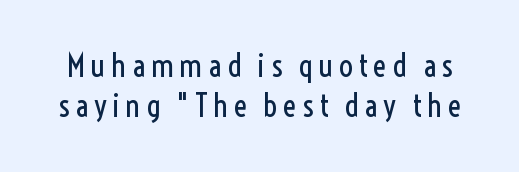
{"serif": "no", "italic": "no", "bold": "no", "weight": "regular", "width": "condensed", "x_height": "medium", "monospaced": "no", "underline": "no", "line_spacing": "normal", "line_spacing_ratio": 1.26, "glyph_px": 32}
